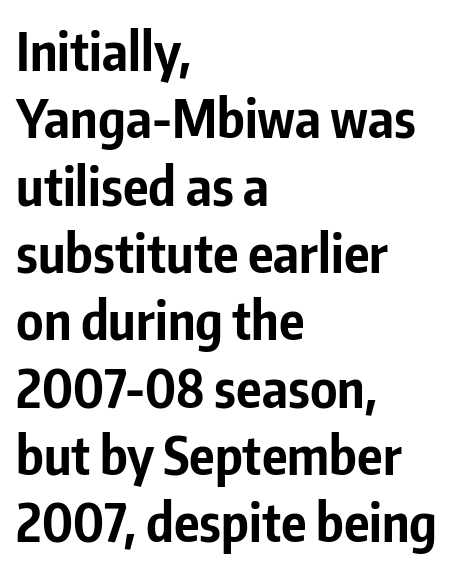
Q: Is the text bold? A: Yes.
Q: Is the text italic (slanted)? A: No, it is upright.
Q: Is the typeface a serif or a sans-serif typeface? A: Sans-serif.
Q: Is the text underlined? A: No.
Q: How is the paragraph aligned? A: Left-aligned.
Q: Is the spacing between letters normal or unusually wide? A: Normal.
Q: Is the spacing between lines tight, normal or loose? A: Normal.
Q: Width (condensed, normal, or wide)? A: Condensed.
Q: Stroke contrast? A: Low.
Q: x-height? A: Medium.
Q: Monospaced? A: No.
